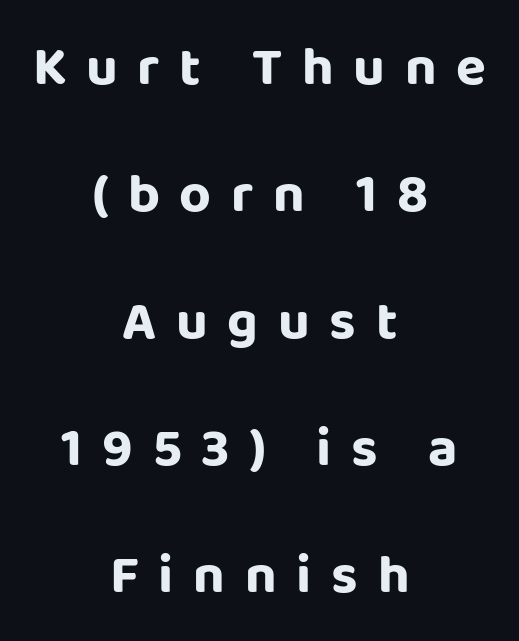
The image shows 55 px sans-serif type, upright; set centered, loose line spacing (2.31x), unusually wide letter spacing (+0.36 em), not underlined; low stroke contrast and a large x-height.
